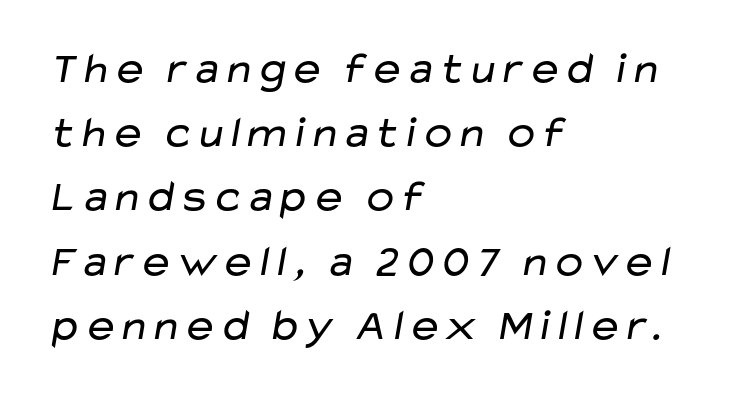
{"serif": "no", "bold": "no", "weight": "regular", "width": "wide", "stroke_contrast": "low", "x_height": "medium", "monospaced": "no", "underline": "no", "align": "left", "line_spacing": "normal", "line_spacing_ratio": 1.46, "letter_spacing": "normal", "letter_spacing_em": 0.0, "glyph_px": 44}
